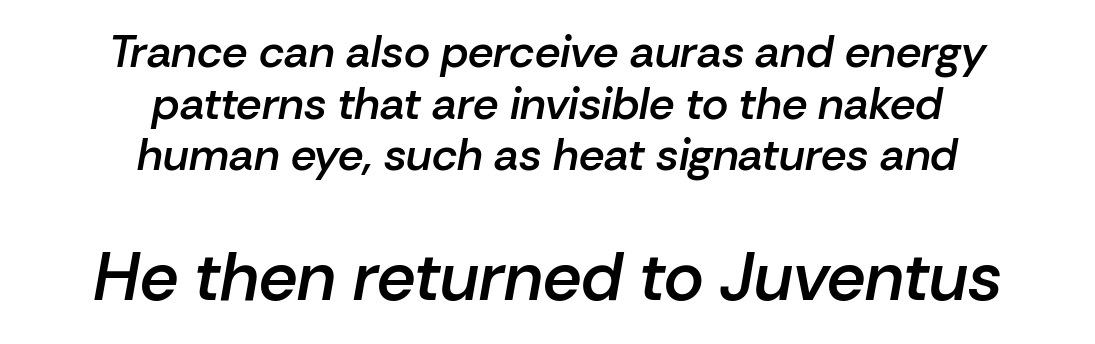
Q: Is the text bold? A: Semi-bold.
Q: Is the text italic (slanted)? A: Yes, it leans right by about 10 degrees.
Q: Is the text underlined? A: No.
Q: How is the paragraph aligned? A: Centered.
Q: Is the spacing between letters normal or unusually wide? A: Normal.
Q: Is the spacing between lines tight, normal or loose? A: Tight.
Q: Which block of text is set in a larger size, the first (top) or the second (bottom)? A: The second (bottom) one.
Q: Width (condensed, normal, or wide)? A: Normal.
Q: Stroke contrast? A: Low.
Q: x-height? A: Medium.
Q: Monospaced? A: No.
